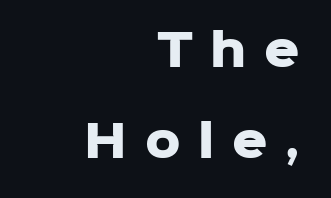
{"serif": "no", "italic": "no", "bold": "yes", "weight": "heavy", "width": "normal", "stroke_contrast": "low", "x_height": "medium", "monospaced": "no", "underline": "no", "align": "right", "line_spacing": "loose", "line_spacing_ratio": 2.06, "letter_spacing": "wide", "letter_spacing_em": 0.4, "glyph_px": 44}
